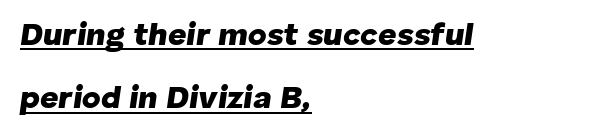
Casual observation: everything's shoved over to the left. The line texture is even and compact thanks to regular tracking. Note the varied advance widths — an 'i' is clearly narrower than an 'm'. Emphasis is given by a line drawn under the lettering.
